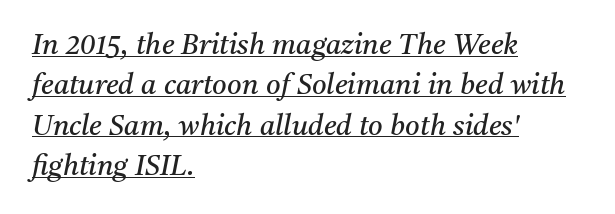
Looks like regular typesetting: each glyph gets only the width it needs. The rendering keeps characters at their native spacing. This rendering employs a face with finishing strokes, i.e., a serif. Letters have the restrained weight of plain body copy at most.
